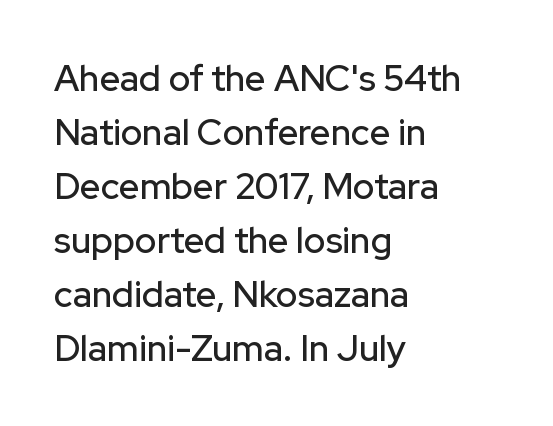
Q: Is the text italic (slanted)? A: No, it is upright.
Q: Is the typeface a serif or a sans-serif typeface? A: Sans-serif.
Q: Is the text underlined? A: No.
Q: How is the paragraph aligned? A: Left-aligned.
Q: Is the spacing between letters normal or unusually wide? A: Normal.
Q: Is the spacing between lines tight, normal or loose? A: Normal.
Q: Width (condensed, normal, or wide)? A: Normal.
Q: Stroke contrast? A: Low.
Q: x-height? A: Medium.
Q: Monospaced? A: No.
